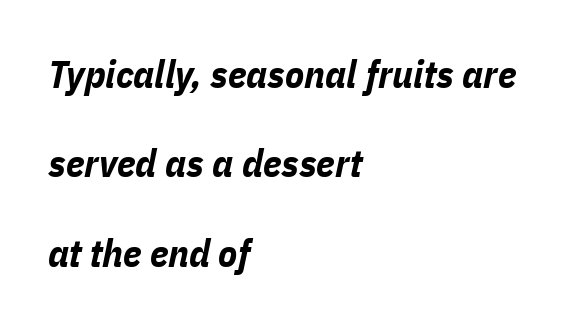
The image shows 39 px bold, condensed type, italic (leaning right); set left-aligned, loose line spacing (2.29x), normal letter spacing, not underlined; low stroke contrast and a medium x-height.
